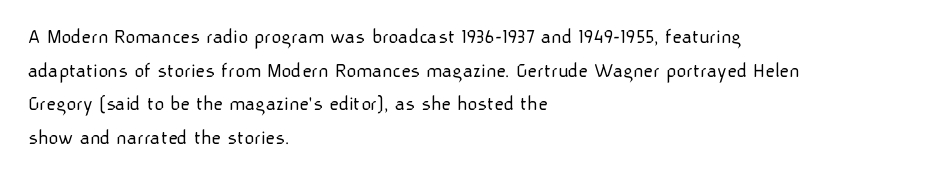
The font's upright variant was chosen for this text. Does the leading feel generous? No, just average. Letters rest on an invisible, unmarked baseline. Heft: none added — not bold. Typeset ragged right — the left edge is the straight one.
